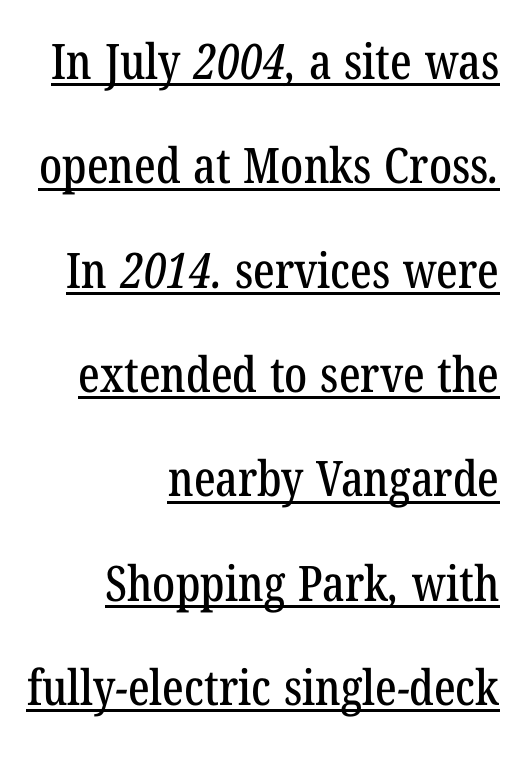
The image shows 49 px condensed serif type; set right-aligned, loose line spacing (2.13x), normal letter spacing, underlined; low stroke contrast and a medium x-height.
